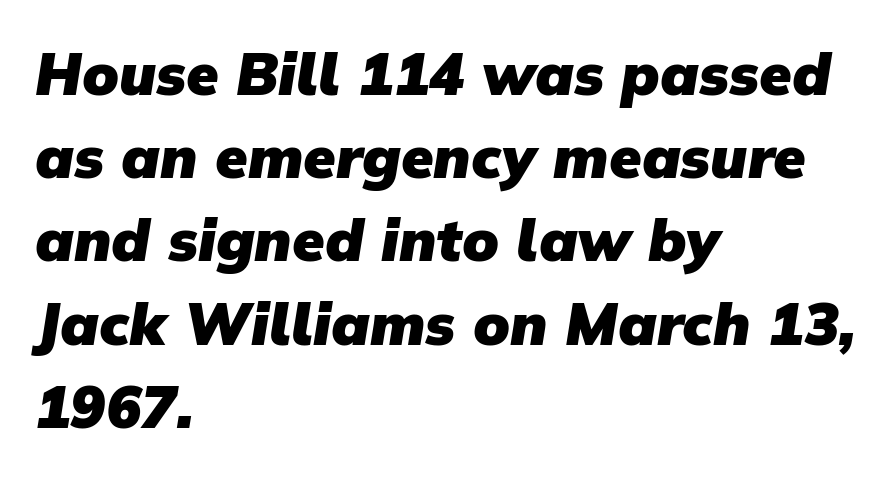
The image shows 59 px heavy sans-serif type; set left-aligned, normal line spacing (1.41x), normal letter spacing, not underlined; low stroke contrast and a medium x-height.
